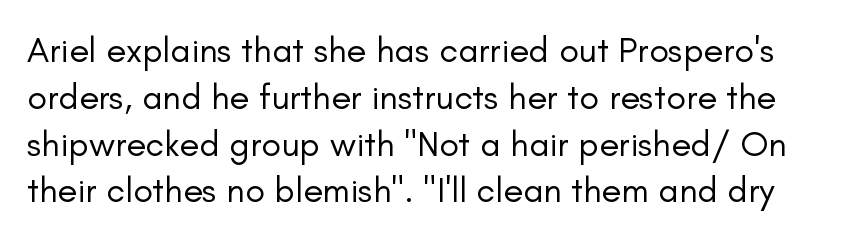
Heft: none added — not bold. Letters rest on an invisible, unmarked baseline. Posture: vertical. You could not count columns in this text — the font is proportionally spaced. The letters sit at their default tracking, neither squeezed nor spread. The letters carry no serifs — their stems end cleanly without finishing strokes.
